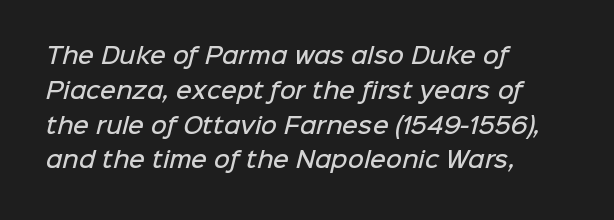
{"bold": "semi", "underline": "no", "align": "left", "line_spacing": "normal", "line_spacing_ratio": 1.58, "letter_spacing": "normal", "letter_spacing_em": 0.0, "glyph_px": 22}
